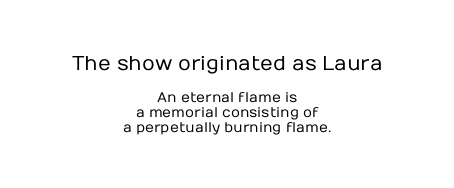
Q: Is the text bold? A: No.
Q: Is the text italic (slanted)? A: No, it is upright.
Q: Is the text underlined? A: No.
Q: How is the paragraph aligned? A: Centered.
Q: Is the spacing between letters normal or unusually wide? A: Normal.
Q: Is the spacing between lines tight, normal or loose? A: Tight.
Q: Which block of text is set in a larger size, the first (top) or the second (bottom)? A: The first (top) one.
